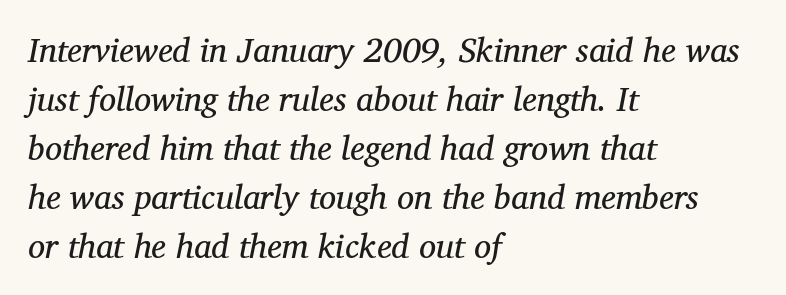
What's the leading like? Ordinary, nothing unusual. The foot of each line stays bare and open. No extra tracking has been applied to these lines. The typeface chosen for these lines features serifs. The face used here is proportionally spaced, like ordinary book or web type.
